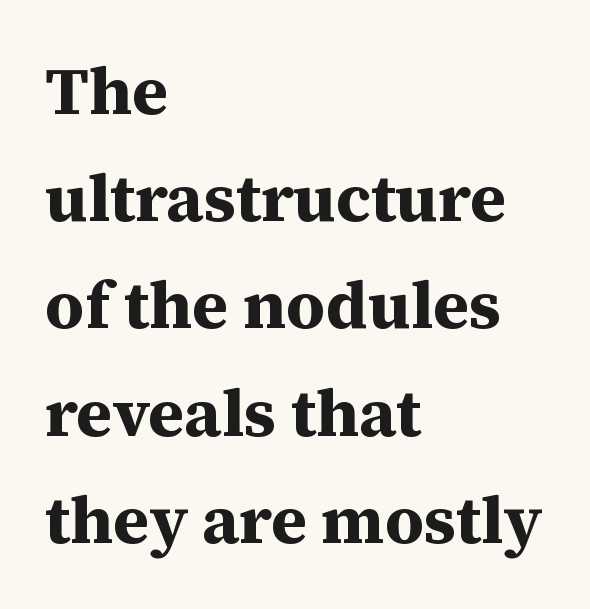
{"serif": "yes", "italic": "no", "bold": "yes", "weight": "bold", "width": "normal", "stroke_contrast": "medium", "x_height": "medium", "monospaced": "no", "underline": "no", "align": "left", "line_spacing": "normal", "line_spacing_ratio": 1.6, "letter_spacing": "normal", "letter_spacing_em": 0.0, "glyph_px": 67}
